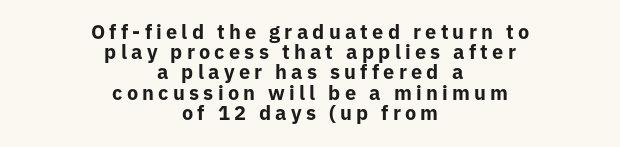
{"italic": "no", "bold": "yes", "underline": "no", "align": "center", "line_spacing": "tight", "line_spacing_ratio": 1.01, "letter_spacing": "wide", "letter_spacing_em": 0.21, "glyph_px": 20}
